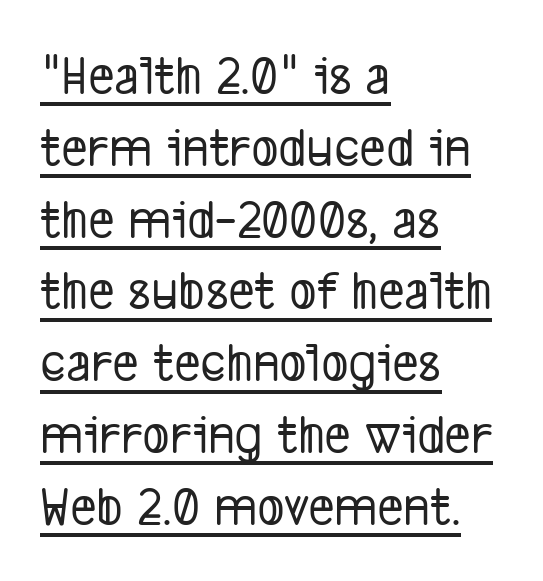
{"serif": "no", "width": "condensed", "stroke_contrast": "low", "x_height": "medium", "monospaced": "no", "underline": "yes", "align": "left", "line_spacing": "normal", "line_spacing_ratio": 1.26, "letter_spacing": "normal", "letter_spacing_em": 0.0, "glyph_px": 57}
